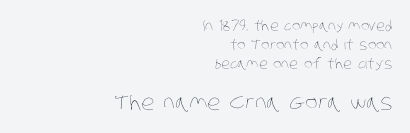
Q: Is the text bold? A: No.
Q: Is the text underlined? A: No.
Q: How is the paragraph aligned? A: Right-aligned.
Q: Is the spacing between letters normal or unusually wide? A: Normal.
Q: Is the spacing between lines tight, normal or loose? A: Normal.
Q: Which block of text is set in a larger size, the first (top) or the second (bottom)? A: The second (bottom) one.
